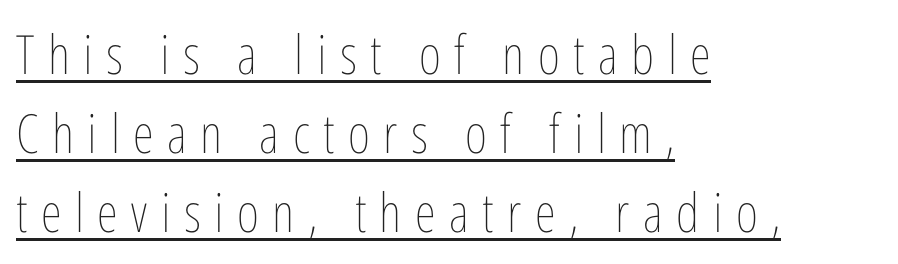
Varying glyph widths throughout — classic text-font behaviour. Caption: lettering with a line underneath. The line-height multiplier appears to be the usual default. Stroke mass is kept to a normal reading level or below. Is the letter spacing exaggerated? Yes — the characters are pushed far apart.
